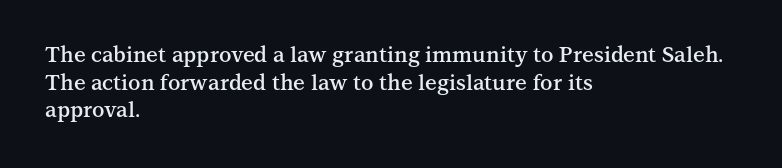
The image shows 21 px text type, upright; set left-aligned, normal line spacing (1.32x), normal letter spacing, not underlined.
